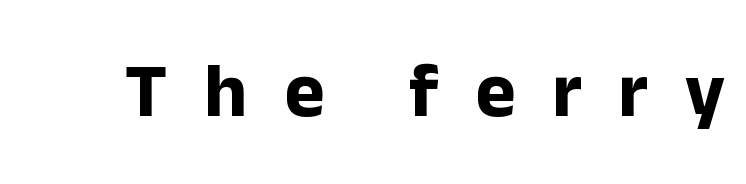
This is heavy type, rendered in bold. The letters carry no serifs — their stems end cleanly without finishing strokes. This rendering features lettering with no underline. A typesetter would call this proportional, since set widths differ per character. Compared with typical body copy, the letter spacing here is much looser.
